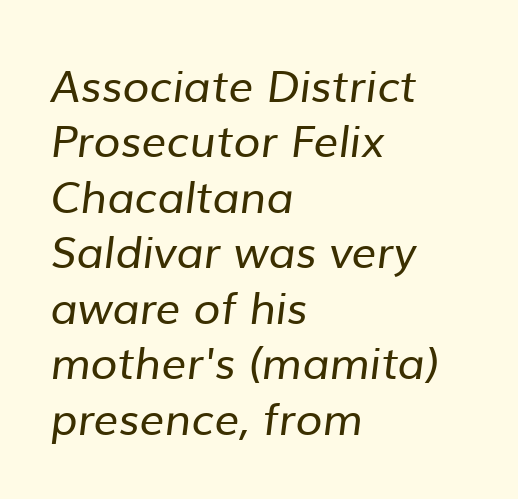
{"serif": "no", "bold": "no", "weight": "regular", "width": "normal", "stroke_contrast": "low", "x_height": "medium", "monospaced": "no", "underline": "no", "align": "left", "line_spacing": "normal", "line_spacing_ratio": 1.26, "letter_spacing": "normal", "letter_spacing_em": 0.0, "glyph_px": 44}
